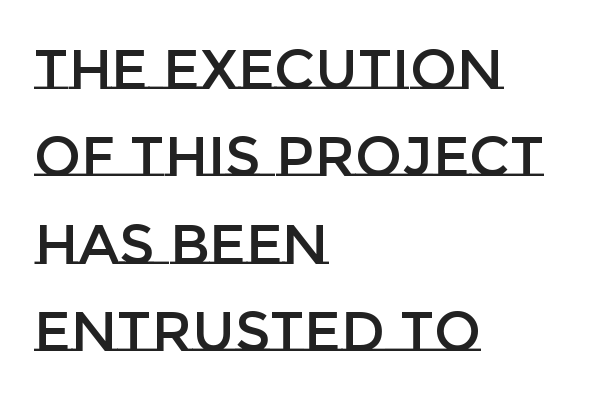
Notice how the stems are strictly vertical — no italics here. Does extra space separate the letters? No, they use regular spacing. The space beneath each line is pristine and unruled. Spacing verdict: proportional, widths tailored to each character.
